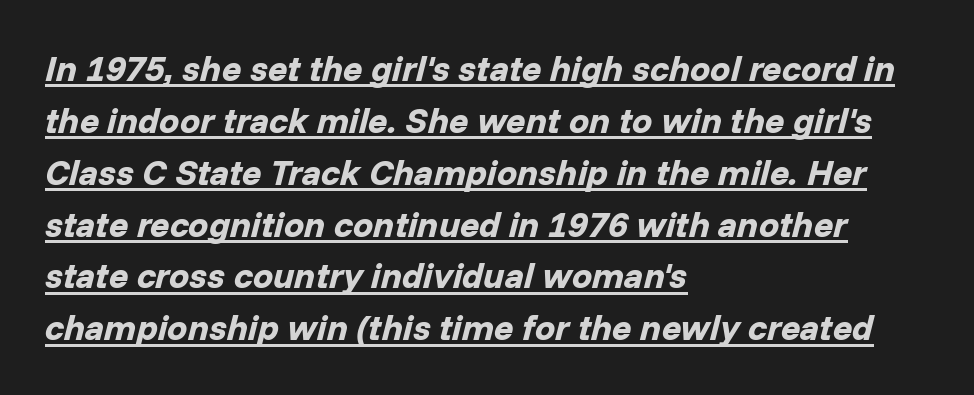
The image shows 36 px bold type, italic (leaning right); set left-aligned, normal line spacing (1.44x), normal letter spacing, underlined; low stroke contrast and a medium x-height.
